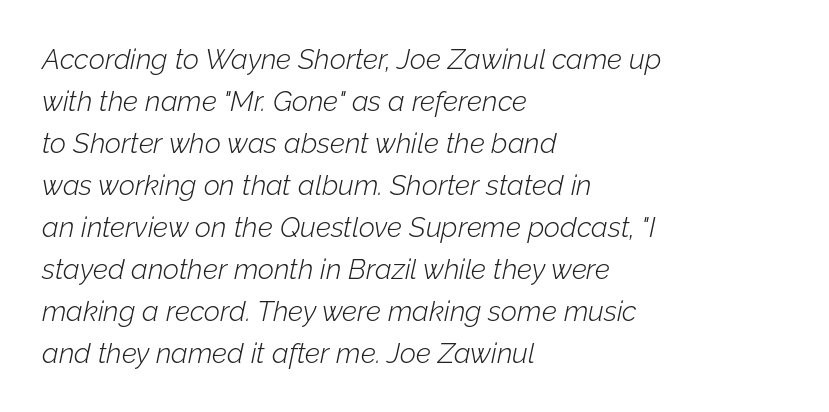
The rendering applies a slant to the glyphs. All the whitespace from short lines collects on the right. Is the type heavy? It reads as light-to-regular instead. The rendering keeps characters at their native spacing.
